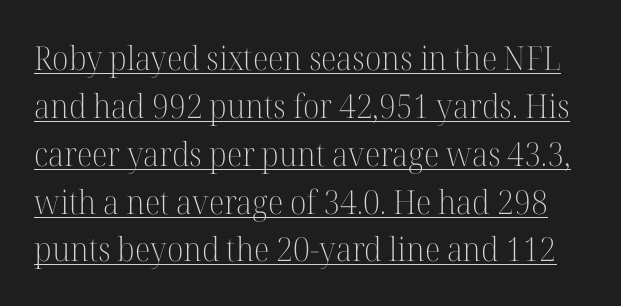
A typesetter would call this proportional, since set widths differ per character. Does the type have serifs? Yes, each stem ends in a small foot. Characters follow at the spacing the type designer built in. No chunkiness to these letters — they're not bold.
